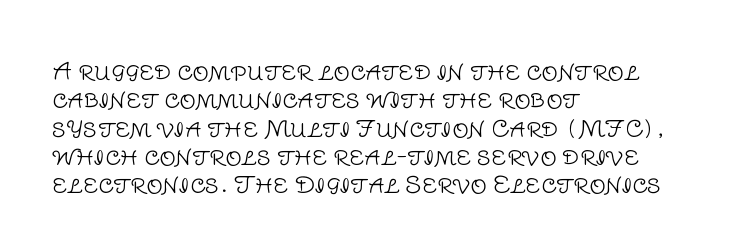
The image shows 23 px text type; set left-aligned, line spacing 1.23x, normal letter spacing, not underlined.
